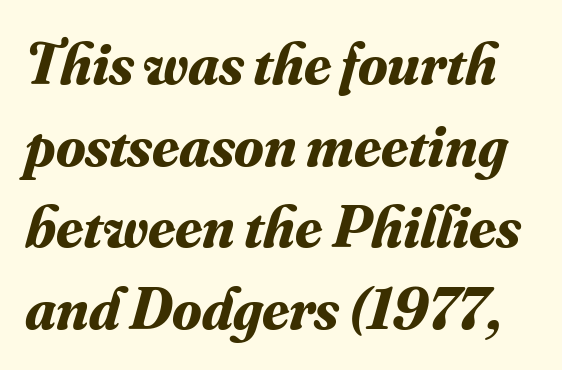
The image shows 60 px bold serif type, italic (leaning right); set normal line spacing (1.36x), normal letter spacing, not underlined; medium stroke contrast and a small x-height.
